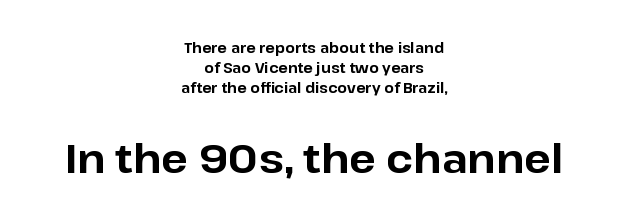
If you drew a line through each stem, it would be perfectly vertical. Do the characters align in a grid? No, the font is proportional. I'd describe the lettering as bold — thick and assertive. How are the letters spaced? Ordinarily, with no added tracking. Two sizes are in play, and the larger belongs to the second block. Does the leading feel generous? No, just average.
